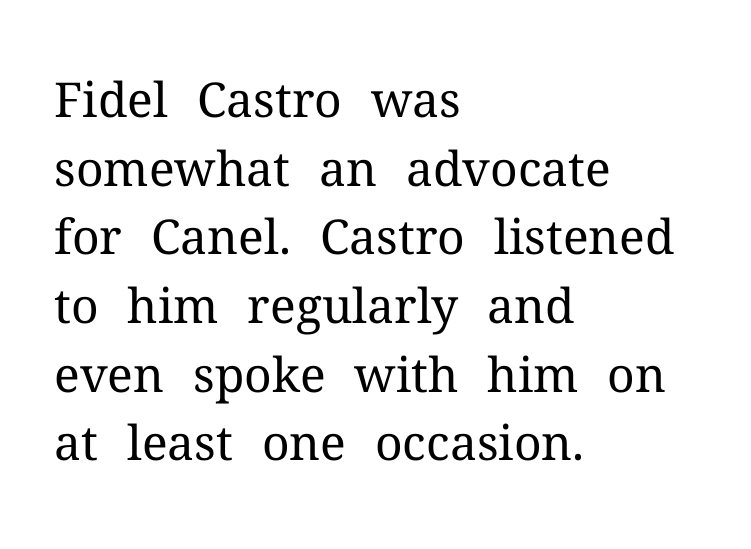
{"serif": "yes", "italic": "no", "bold": "no", "weight": "regular", "width": "normal", "stroke_contrast": "medium", "x_height": "medium", "monospaced": "no", "underline": "no", "align": "left", "line_spacing": "normal", "line_spacing_ratio": 1.43, "letter_spacing": "normal", "letter_spacing_em": 0.0, "glyph_px": 48}
